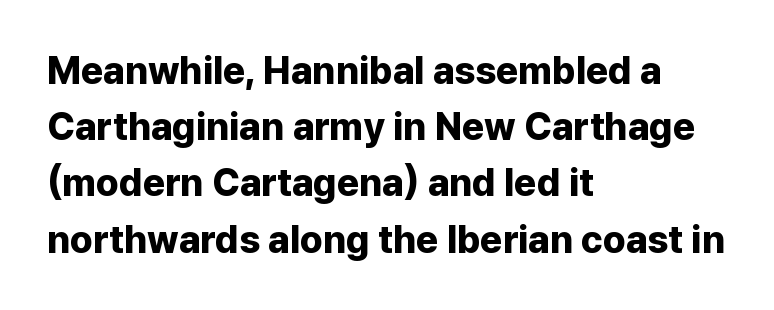
Honestly, the row spacing looks completely unremarkable. No feet cap the strokes, marking this as sans-serif type. Proportional: the letters do not fall into vertical columns. Just letters on the line, the space beneath them empty. The paragraph has a hard left edge and a soft right edge. Posture: straight, roman, zero tilt.
